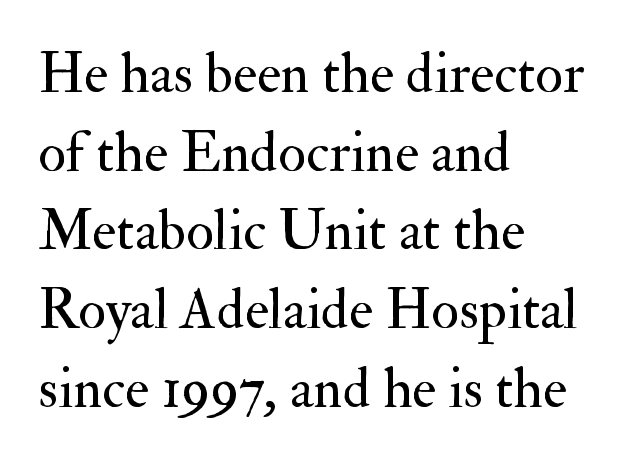
The image shows 57 px regular-weight serif type, upright; set left-aligned, normal line spacing (1.38x), normal letter spacing, not underlined; medium stroke contrast and a small x-height.
